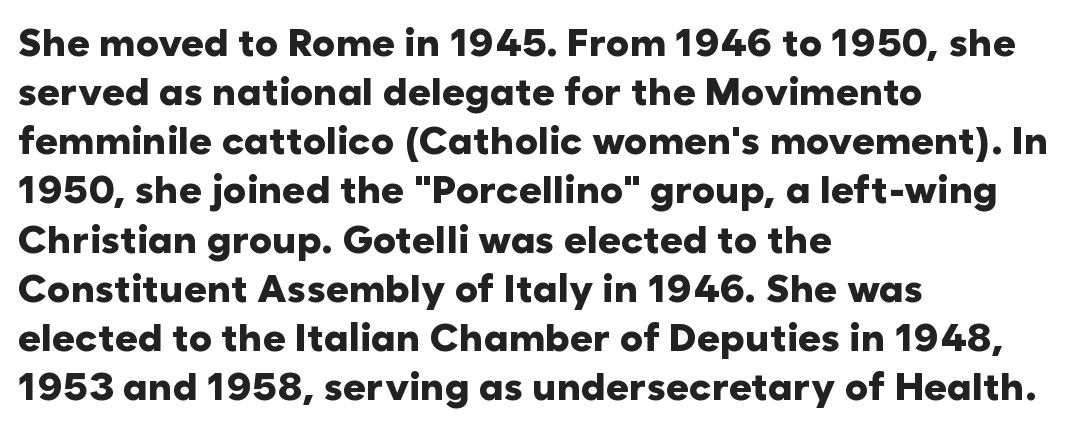
Q: Is the text bold? A: Yes.
Q: Is the text italic (slanted)? A: No, it is upright.
Q: Is the typeface a serif or a sans-serif typeface? A: Sans-serif.
Q: Is the text underlined? A: No.
Q: How is the paragraph aligned? A: Left-aligned.
Q: Is the spacing between letters normal or unusually wide? A: Normal.
Q: Is the spacing between lines tight, normal or loose? A: Normal.
Q: Width (condensed, normal, or wide)? A: Normal.
Q: Stroke contrast? A: Low.
Q: x-height? A: Medium.
Q: Monospaced? A: No.
